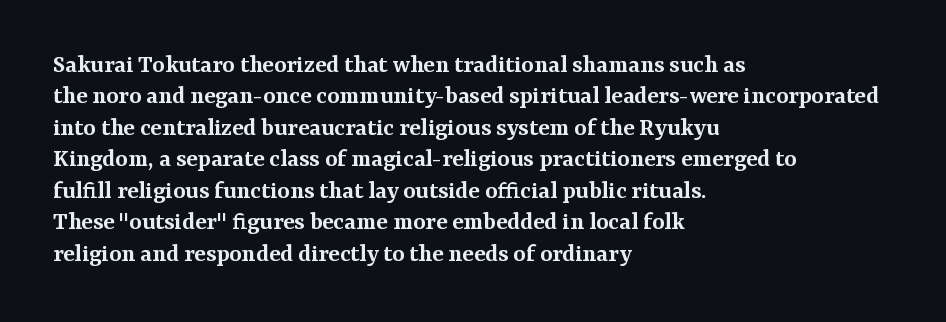
The image shows 26 px text type, upright; set left-aligned, line spacing 1.21x, normal letter spacing, not underlined.
